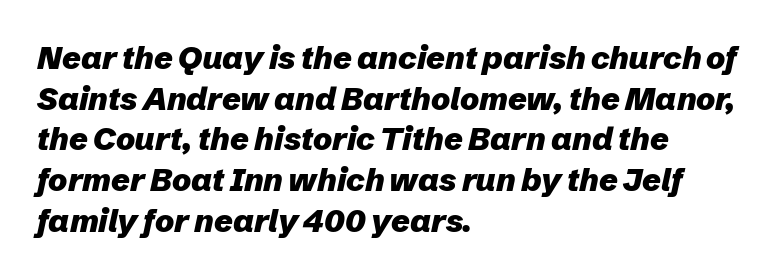
The image shows 32 px heavy type, italic (leaning right); set left-aligned, normal line spacing (1.27x), normal letter spacing, not underlined; low stroke contrast and a medium x-height.
